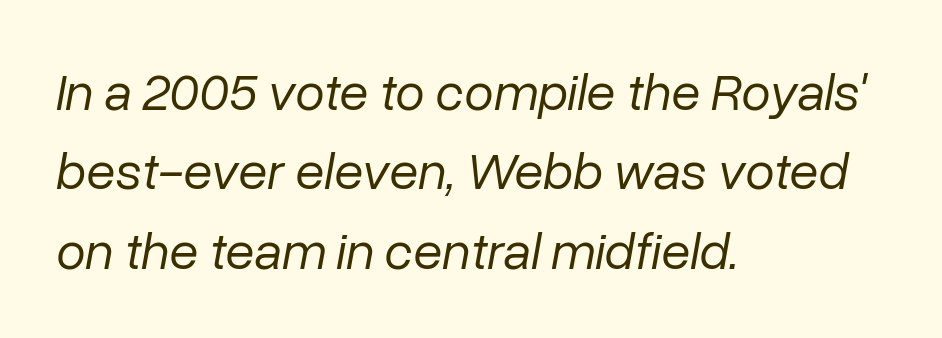
The image shows 53 px regular-weight type, italic (leaning right); set left-aligned, normal line spacing (1.5x), normal letter spacing, not underlined; low stroke contrast and a medium x-height.
